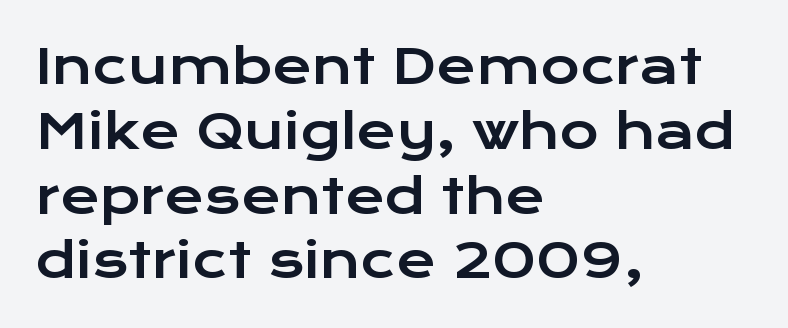
{"serif": "no", "italic": "no", "width": "wide", "stroke_contrast": "low", "x_height": "medium", "monospaced": "no", "underline": "no", "align": "left", "line_spacing": "normal", "line_spacing_ratio": 1.35, "letter_spacing": "normal", "letter_spacing_em": 0.0, "glyph_px": 48}
